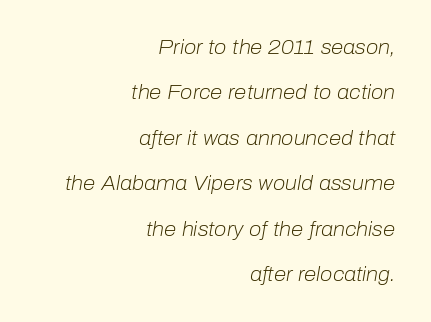
{"italic": "yes", "lean": "right", "slant_degrees": 10, "bold": "no", "underline": "no", "align": "right", "line_spacing": "loose", "line_spacing_ratio": 2.27, "letter_spacing": "normal", "letter_spacing_em": 0.0, "glyph_px": 20}
